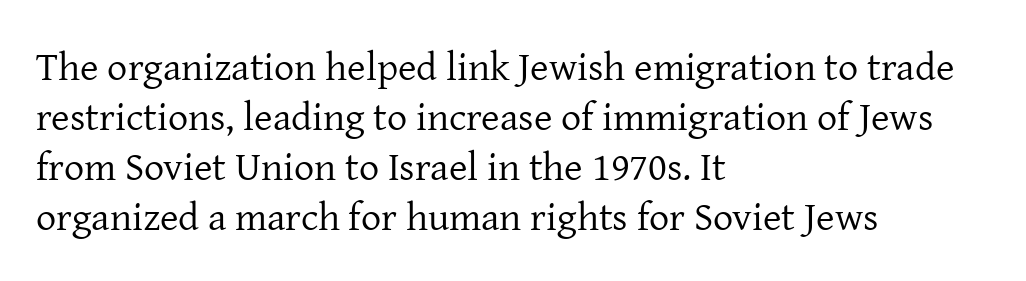
Stroke thickness stays within the range of a standard reading face or lighter. Underlining? Definitely not there. When letters stand straight like this, we call the style roman or upright. Line beginnings align vertically; line endings do not.
